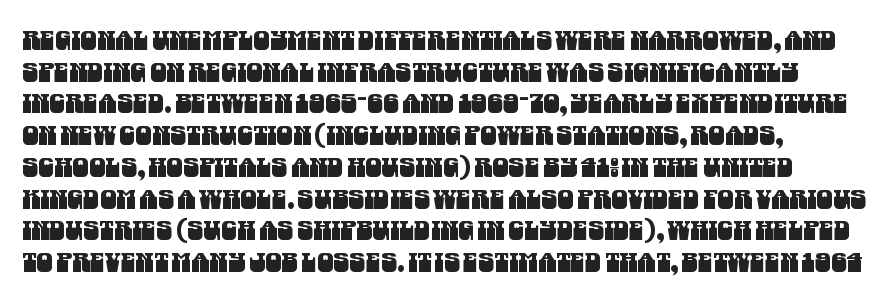
Beneath every word, the page is bare. This rendering leaves character spacing at its baseline value. Casual observation: everything's shoved over to the left.
